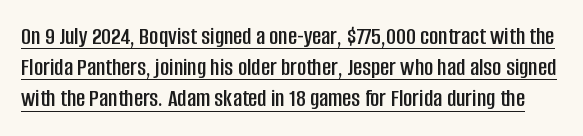
Q: Is the text italic (slanted)? A: No, it is upright.
Q: Is the text underlined? A: Yes.
Q: Is the spacing between letters normal or unusually wide? A: Normal.
Q: Is the spacing between lines tight, normal or loose? A: Normal.
